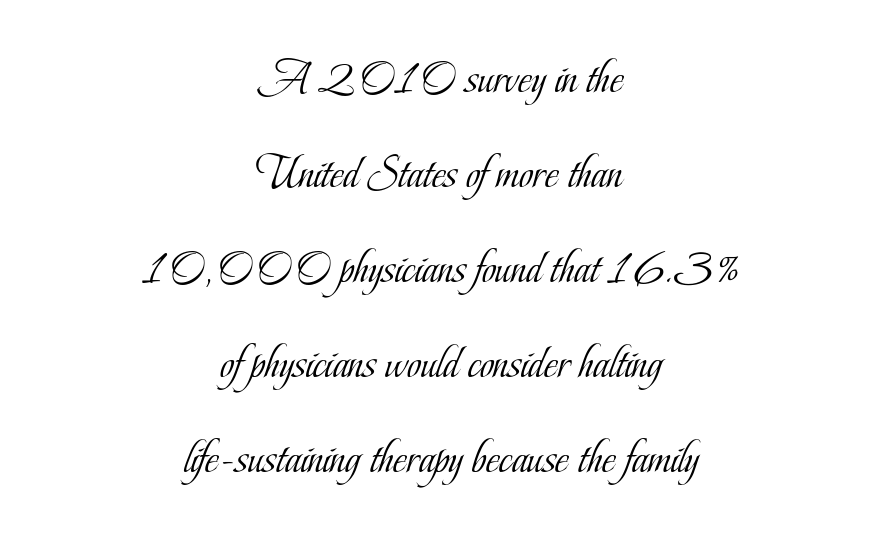
Neither beginnings nor endings align; midpoints do. Each new line begins a long way beneath the previous one. Just letters on the line, the space beneath them empty. Is the letter spacing exaggerated? No — it looks like the ordinary default. Note: serifs present on the glyphs.
